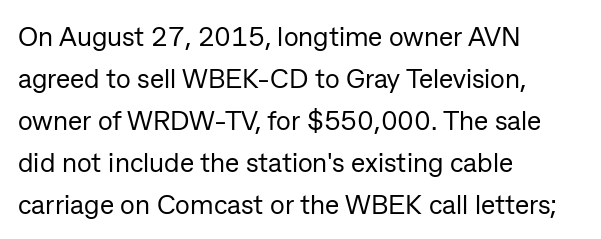
The image shows 27 px text type, upright; set left-aligned, normal line spacing (1.56x), normal letter spacing, not underlined.
